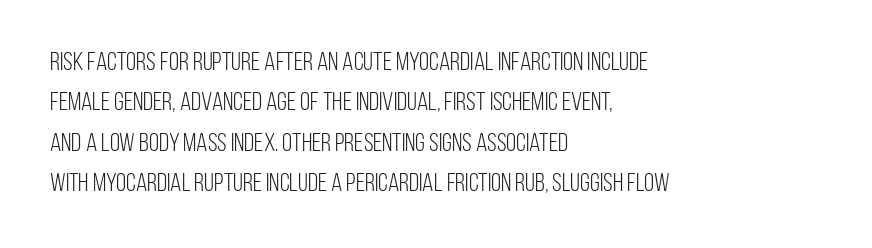
Q: Is the text bold? A: No.
Q: Is the text italic (slanted)? A: No, it is upright.
Q: Is the text underlined? A: No.
Q: How is the paragraph aligned? A: Left-aligned.
Q: Is the spacing between letters normal or unusually wide? A: Normal.
Q: Is the spacing between lines tight, normal or loose? A: Normal.
